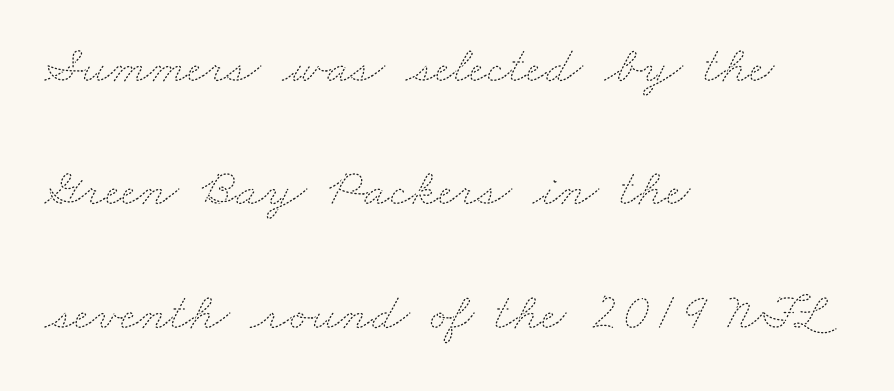
{"bold": "no", "weight": "thin", "width": "wide", "stroke_contrast": "medium", "x_height": "small", "monospaced": "no", "underline": "no", "align": "left", "line_spacing": "loose", "line_spacing_ratio": 2.33, "letter_spacing": "normal", "letter_spacing_em": 0.0, "glyph_px": 53}
